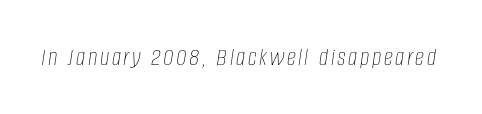
Does the lettering tilt? It does — this is italic. A quiet, ordinary-to-light weight characterises the typeface. Type without underlining.
